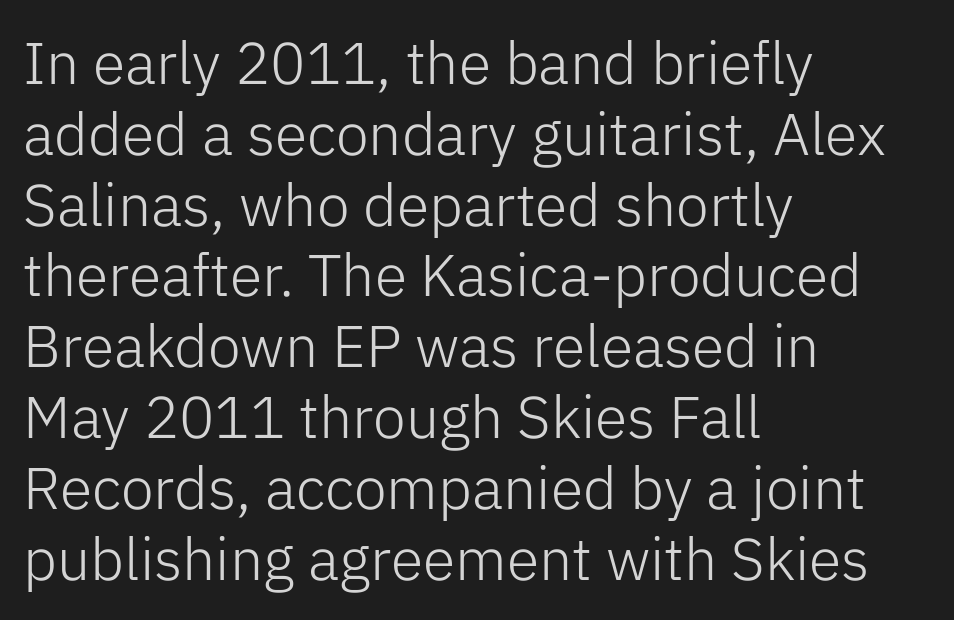
Q: Is the text bold? A: No.
Q: Is the text italic (slanted)? A: No, it is upright.
Q: Is the typeface a serif or a sans-serif typeface? A: Sans-serif.
Q: Is the text underlined? A: No.
Q: How is the paragraph aligned? A: Left-aligned.
Q: Is the spacing between letters normal or unusually wide? A: Normal.
Q: Width (condensed, normal, or wide)? A: Normal.
Q: Stroke contrast? A: Low.
Q: x-height? A: Medium.
Q: Monospaced? A: No.
